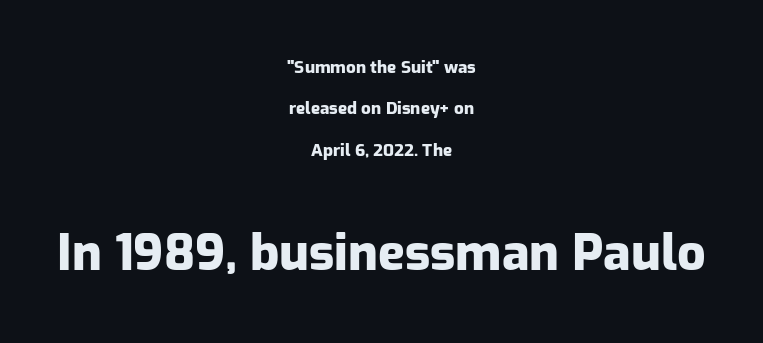
Varying glyph widths throughout — classic text-font behaviour. Tracking here is standard; glyphs follow each other at the usual distance. These lines stack symmetrically, like a column narrowing and widening about its center. The letters stand straight up with perfectly vertical stems. These lines stand farther apart than default settings would place them.
